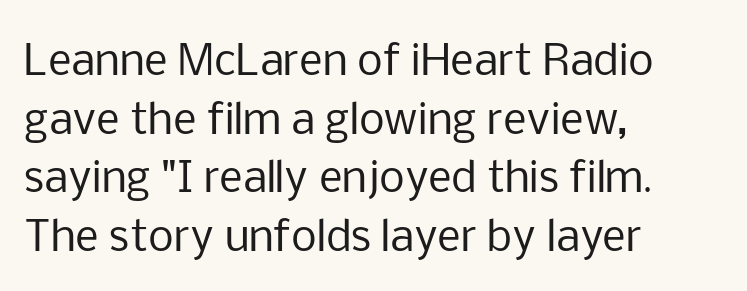
Q: Is the text bold? A: No.
Q: Is the text italic (slanted)? A: No, it is upright.
Q: Is the typeface a serif or a sans-serif typeface? A: Sans-serif.
Q: Is the text underlined? A: No.
Q: How is the paragraph aligned? A: Left-aligned.
Q: Is the spacing between letters normal or unusually wide? A: Normal.
Q: Is the spacing between lines tight, normal or loose? A: Normal.
Q: Width (condensed, normal, or wide)? A: Normal.
Q: Stroke contrast? A: Low.
Q: x-height? A: Medium.
Q: Monospaced? A: No.
